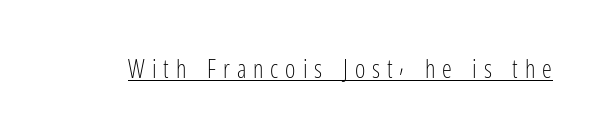
Q: Is the text bold? A: No.
Q: Is the text italic (slanted)? A: No, it is upright.
Q: Is the text underlined? A: Yes.
Q: Is the spacing between letters normal or unusually wide? A: Unusually wide.
